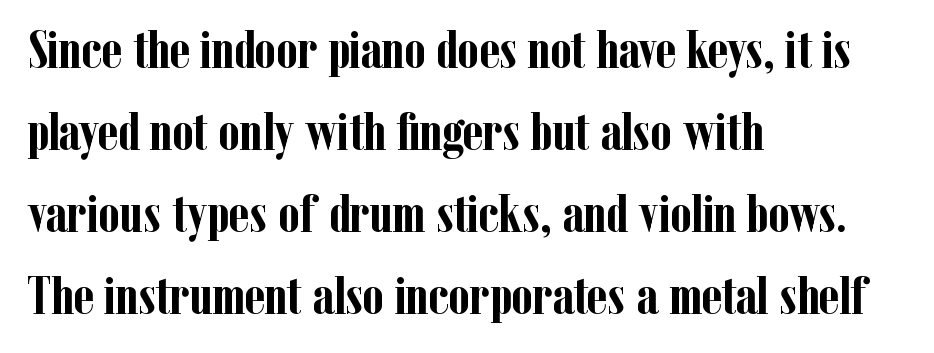
The image shows 54 px semibold, condensed serif type, upright; set left-aligned, normal line spacing (1.52x), normal letter spacing, not underlined; low stroke contrast and a medium x-height.
